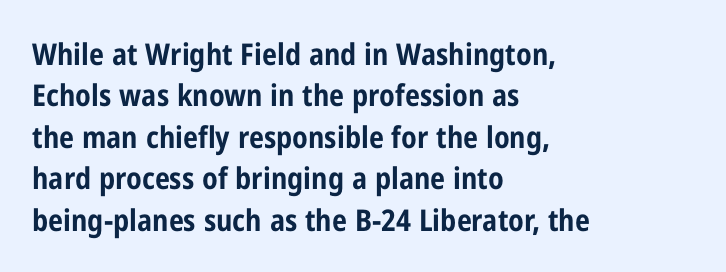
{"serif": "no", "italic": "no", "bold": "yes", "weight": "bold", "width": "condensed", "stroke_contrast": "low", "x_height": "medium", "monospaced": "no", "underline": "no", "align": "left", "line_spacing": "normal", "line_spacing_ratio": 1.38, "letter_spacing": "normal", "letter_spacing_em": 0.0, "glyph_px": 30}
